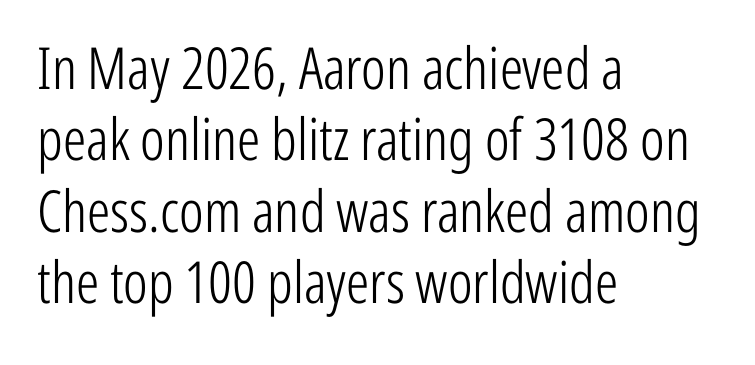
The image shows 58 px light, condensed sans-serif type, upright; set left-aligned, line spacing 1.23x, normal letter spacing, not underlined; low stroke contrast and a medium x-height.
